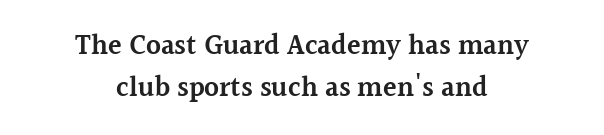
Compared with an ordinary text face, these strokes are moderately heavier — a semibold. Alignment: centered. The passage shown is typed in a proportional face where columns would drift. A typesetter would call this leading conventional body-copy spacing.
